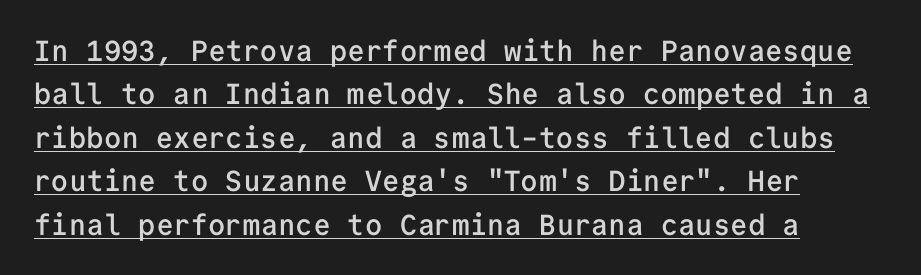
Q: Is the text bold? A: Semi-bold.
Q: Is the text italic (slanted)? A: No, it is upright.
Q: Is the typeface a serif or a sans-serif typeface? A: Sans-serif.
Q: Is the text underlined? A: Yes.
Q: How is the paragraph aligned? A: Left-aligned.
Q: Is the spacing between letters normal or unusually wide? A: Normal.
Q: Is the spacing between lines tight, normal or loose? A: Normal.
Q: Width (condensed, normal, or wide)? A: Normal.
Q: Stroke contrast? A: Low.
Q: x-height? A: Medium.
Q: Monospaced? A: Yes.
